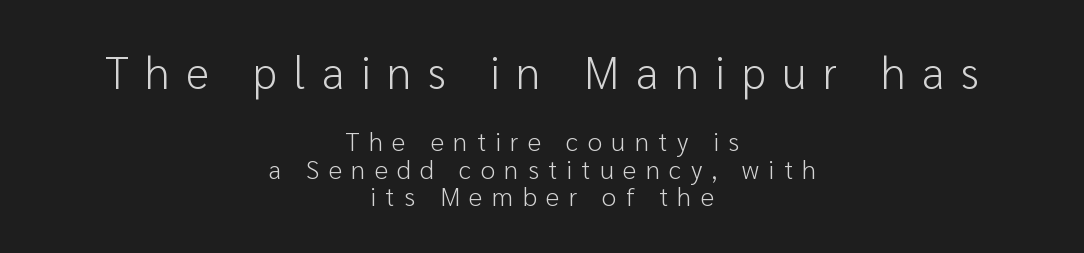
The letterforms stand isolated, each surrounded by extra space. The paragraph shown floats in the horizontal middle. Leading: reduced. Character widths vary here, with narrow letters taking less room than wide ones.
